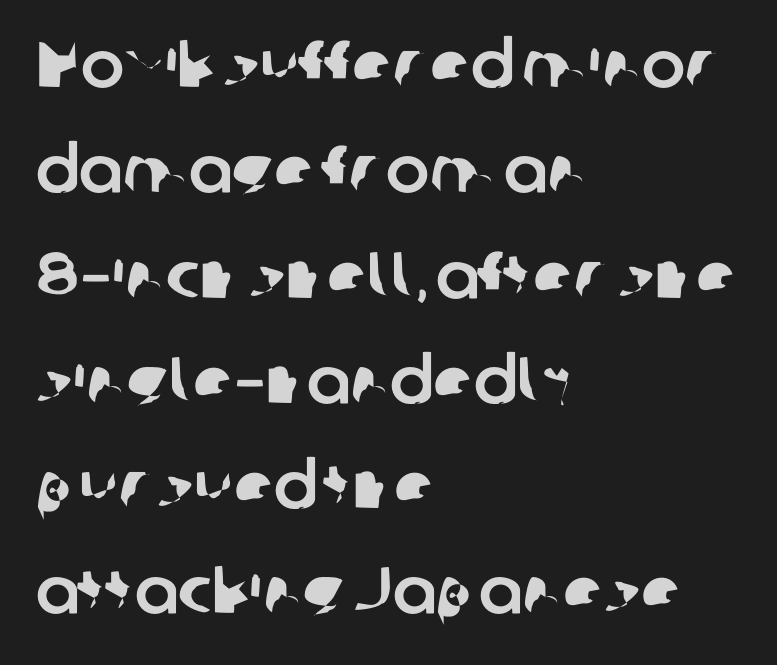
Quick note: underline off. The ragged edge is on the right, which tells us the setting is flush left. This is sans-serif lettering, the kind often seen on screens and signage. Note the varied advance widths — an 'i' is clearly narrower than an 'm'.
